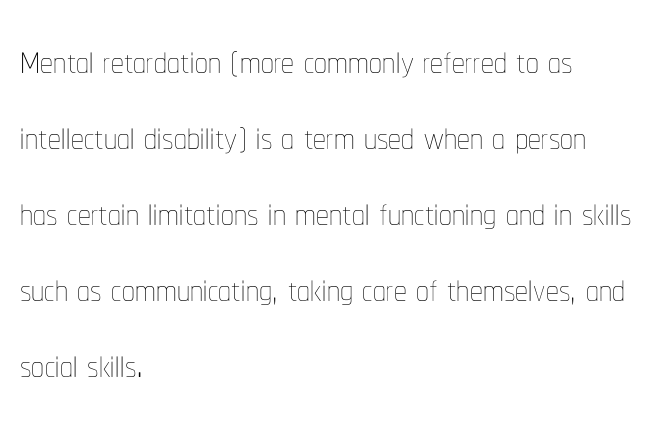
Q: Is the text bold? A: No.
Q: Is the text italic (slanted)? A: No, it is upright.
Q: Is the text underlined? A: No.
Q: How is the paragraph aligned? A: Left-aligned.
Q: Is the spacing between letters normal or unusually wide? A: Normal.
Q: Is the spacing between lines tight, normal or loose? A: Normal.
Q: Width (condensed, normal, or wide)? A: Condensed.
Q: Stroke contrast? A: Low.
Q: x-height? A: Medium.
Q: Monospaced? A: No.
